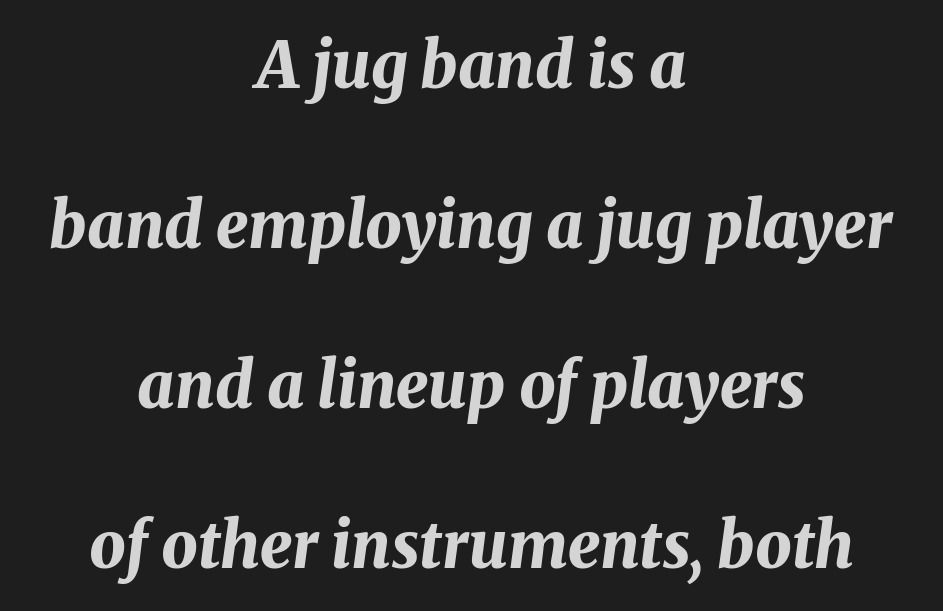
{"italic": "yes", "lean": "right", "slant_degrees": 8, "bold": "yes", "weight": "bold", "width": "normal", "stroke_contrast": "medium", "x_height": "medium", "monospaced": "no", "underline": "no", "align": "center", "line_spacing": "loose", "line_spacing_ratio": 2.5, "letter_spacing": "normal", "letter_spacing_em": 0.0, "glyph_px": 64}
